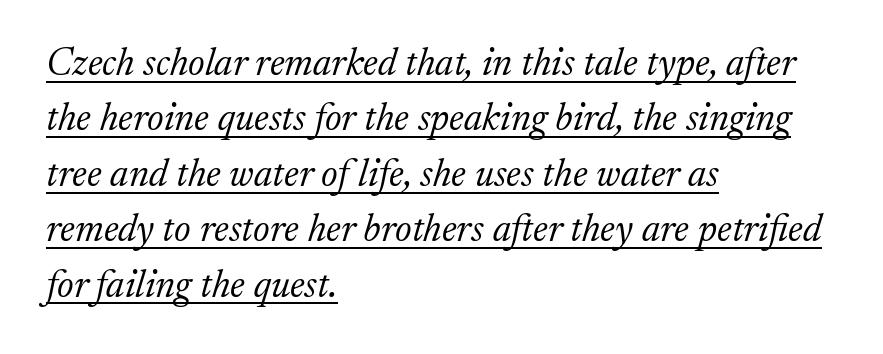
Q: Is the text bold? A: No.
Q: Is the text italic (slanted)? A: Yes, it leans right by about 17 degrees.
Q: Is the typeface a serif or a sans-serif typeface? A: Serif.
Q: Is the text underlined? A: Yes.
Q: How is the paragraph aligned? A: Left-aligned.
Q: Is the spacing between letters normal or unusually wide? A: Normal.
Q: Is the spacing between lines tight, normal or loose? A: Normal.
Q: Width (condensed, normal, or wide)? A: Normal.
Q: Stroke contrast? A: Low.
Q: x-height? A: Medium.
Q: Monospaced? A: No.
